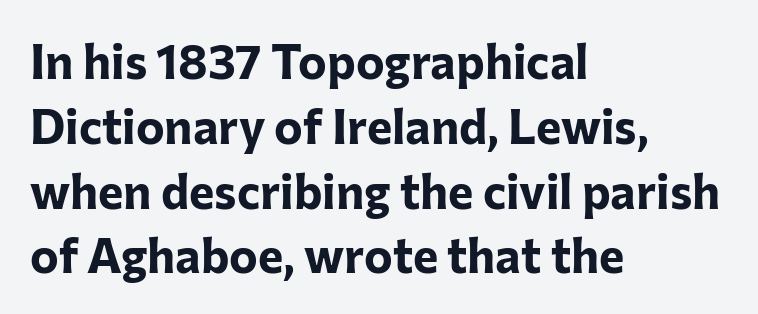
Spacing verdict: proportional, widths tailored to each character. I'd describe the lettering as bold — thick and assertive. Every character sits straight up, as roman type does. Descender tails drop into unmarked territory. Examine the stroke ends and you'll find no serifs.
